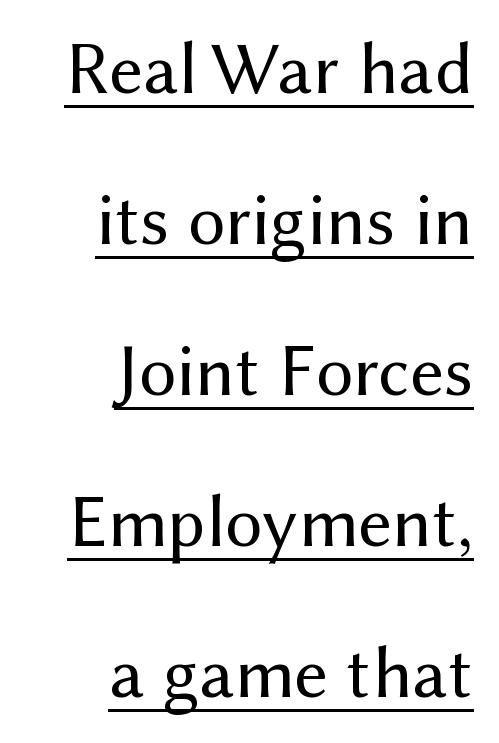
This is not heavy type; no bold has been used. Students, observe: this is what heavily led, spacious text looks like. Every character sits straight up, as roman type does. Check where the strokes stop: nothing finishes them off — pure sans. Characters follow at the spacing the type designer built in. Has an underline been added? It has.
